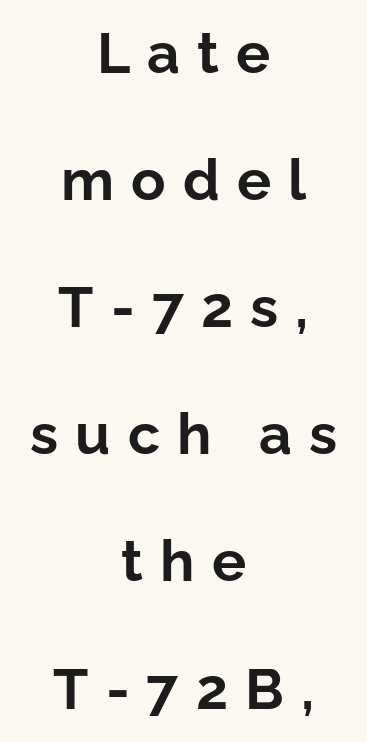
{"serif": "no", "italic": "no", "bold": "yes", "weight": "bold", "width": "normal", "stroke_contrast": "low", "x_height": "medium", "monospaced": "no", "underline": "no", "align": "center", "line_spacing": "loose", "line_spacing_ratio": 2.23, "letter_spacing": "wide", "letter_spacing_em": 0.3, "glyph_px": 57}
